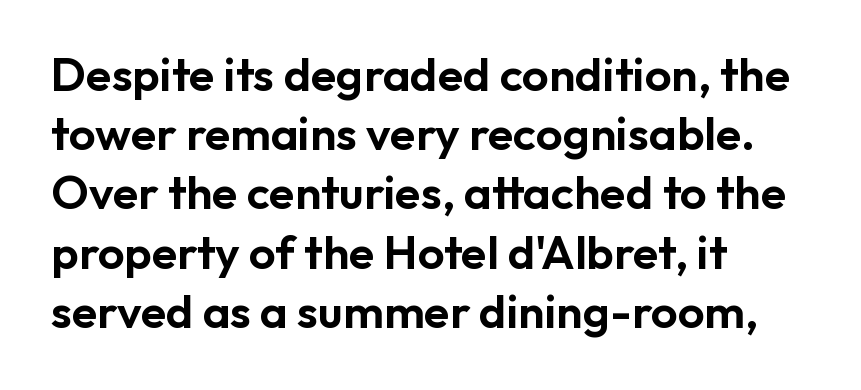
{"serif": "no", "italic": "no", "width": "normal", "stroke_contrast": "low", "x_height": "medium", "monospaced": "no", "underline": "no", "align": "left", "line_spacing": "normal", "line_spacing_ratio": 1.26, "letter_spacing": "normal", "letter_spacing_em": 0.0, "glyph_px": 47}
